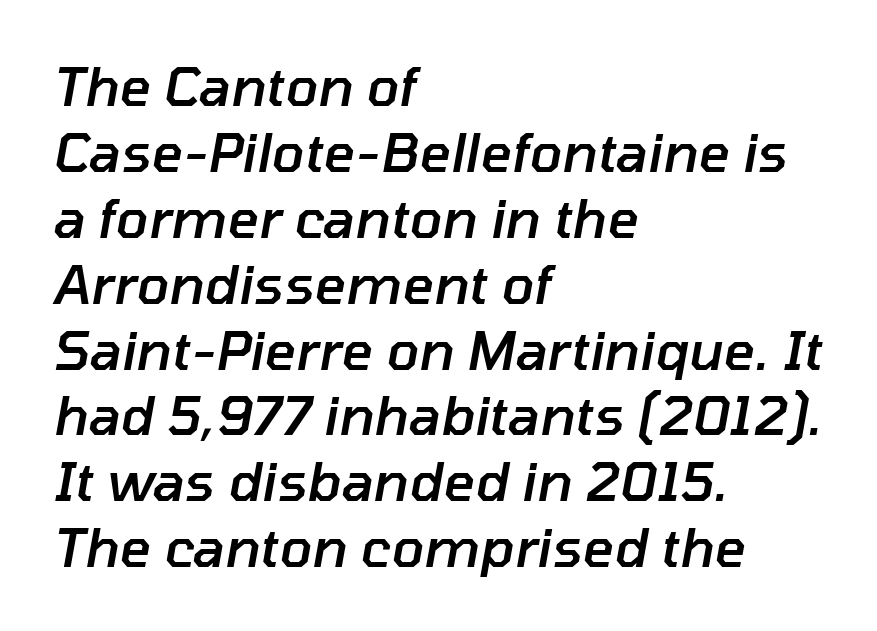
The image shows 54 px semibold type, italic (leaning right); set left-aligned, line spacing 1.22x, normal letter spacing, not underlined; low stroke contrast and a medium x-height.
